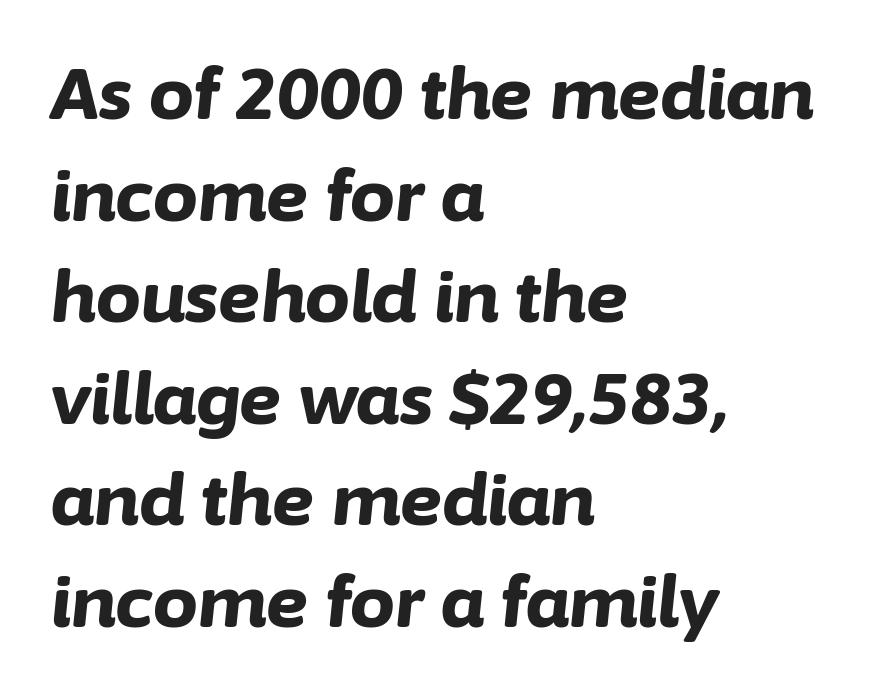
{"italic": "yes", "lean": "right", "slant_degrees": 6, "bold": "yes", "weight": "bold", "width": "normal", "stroke_contrast": "low", "x_height": "medium", "monospaced": "no", "underline": "no", "align": "left", "line_spacing": "normal", "line_spacing_ratio": 1.43, "letter_spacing": "normal", "letter_spacing_em": 0.0, "glyph_px": 71}
